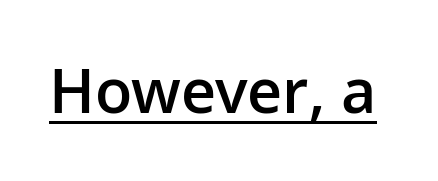
{"serif": "no", "italic": "no", "bold": "semi", "weight": "semibold", "width": "normal", "stroke_contrast": "low", "x_height": "medium", "monospaced": "no", "underline": "yes", "letter_spacing": "normal", "letter_spacing_em": 0.0, "glyph_px": 61}
